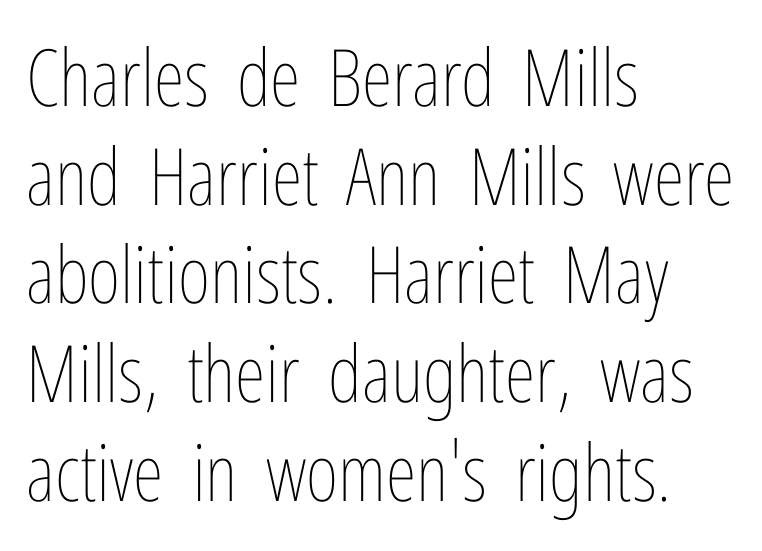
The image shows 79 px thin, condensed type, upright; set left-aligned, normal line spacing (1.25x), normal letter spacing, not underlined; low stroke contrast and a medium x-height.
